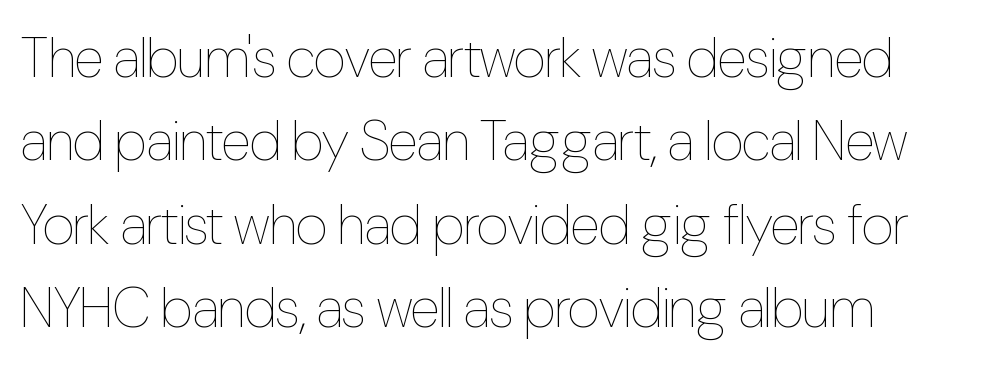
Left-aligned paragraph, ragged on the right. Heft: none added — not bold. These lines keep a tight, regular rhythm from letter to letter. Posture: upright roman. Words float on clear page, feet unadorned.
